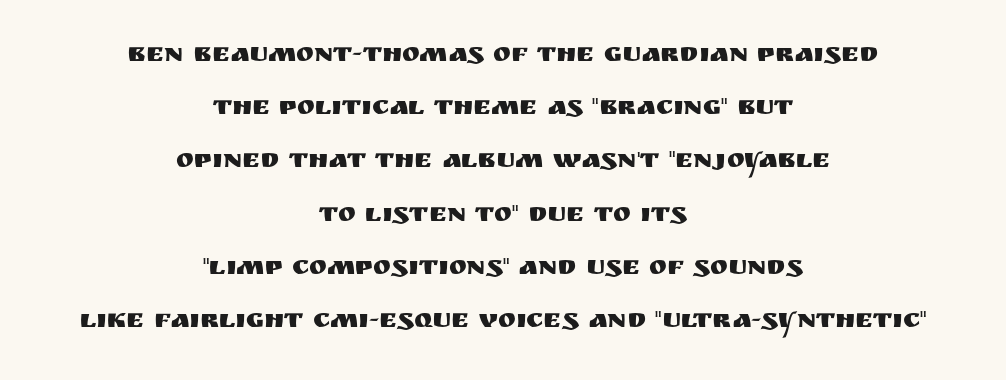
{"italic": "no", "underline": "no", "align": "center", "line_spacing": "loose", "line_spacing_ratio": 1.97, "letter_spacing": "normal", "letter_spacing_em": 0.0, "glyph_px": 27}
